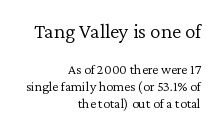
The image shows 21 px text type, upright; set right-aligned, line spacing 1.21x, normal letter spacing, not underlined; the first (top) block is 1.5x larger.
